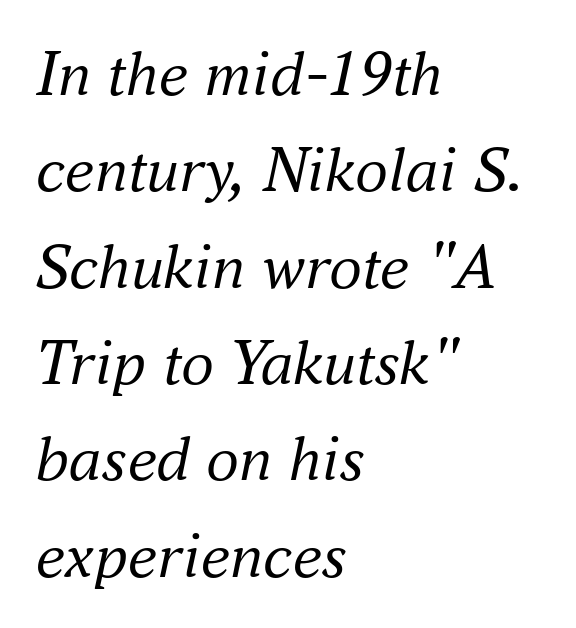
Inter-character spacing is left at the font's built-in metrics. Decoration check: the copy has no underline. This rendering uses left alignment, leaving the right contour irregular. The face looks like a standard text weight, possibly lighter. The typography opts for an oblique posture over an upright one.
